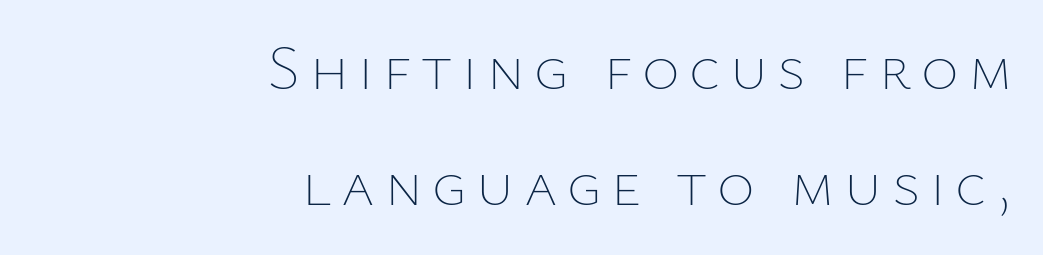
Each letter keeps its own natural width here, so spacing adapts to shape. Tall strokes in this sample are plumb rather than angled. Quick note: underline off. A light-to-regular cut is what we see here. These lines are set flush right with a ragged left edge.
